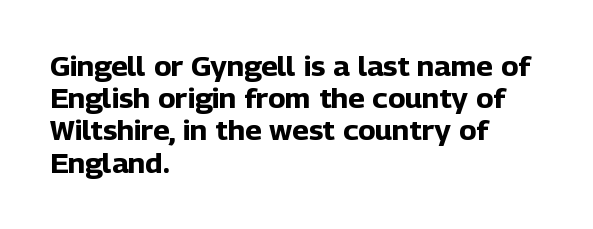
Descenders hang freely into open space. Rendered with straight, roman letterforms. The strokes are fattened all the way to bold. This rendering uses left alignment, leaving the right contour irregular.
